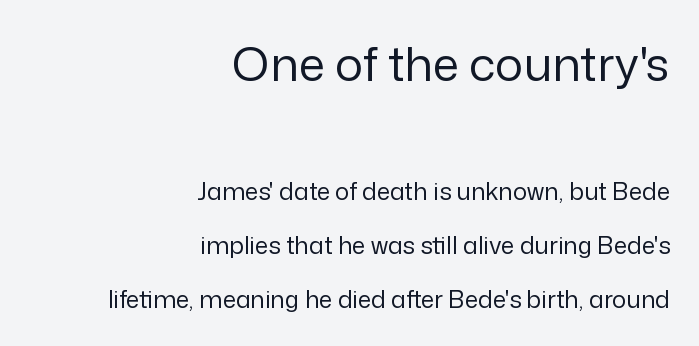
{"serif": "no", "italic": "no", "bold": "no", "weight": "regular", "width": "normal", "stroke_contrast": "low", "x_height": "medium", "monospaced": "no", "underline": "no", "align": "right", "line_spacing": "loose", "line_spacing_ratio": 2.26, "letter_spacing": "normal", "letter_spacing_em": 0.0, "larger_block": "first", "size_ratio": 1.96, "glyph_px": 47}
